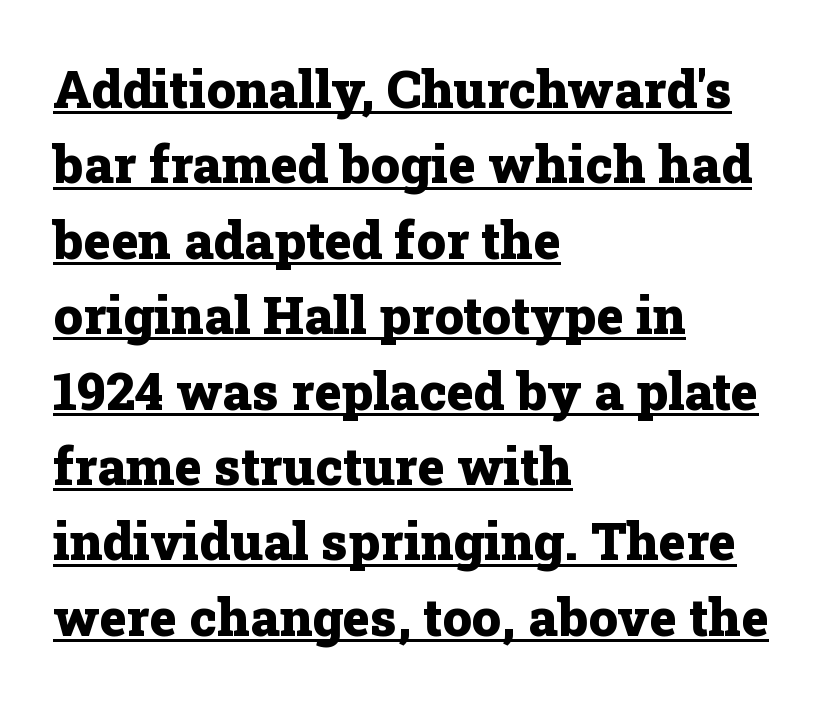
Every stem runs plumb, perpendicular to the baseline. Students, observe: this is what conventionally led text looks like. Caption: multi-line text, flush left, ragged right. This sample has the flowing, uneven cadence of proportional lettering. Type style note: has serifs.
